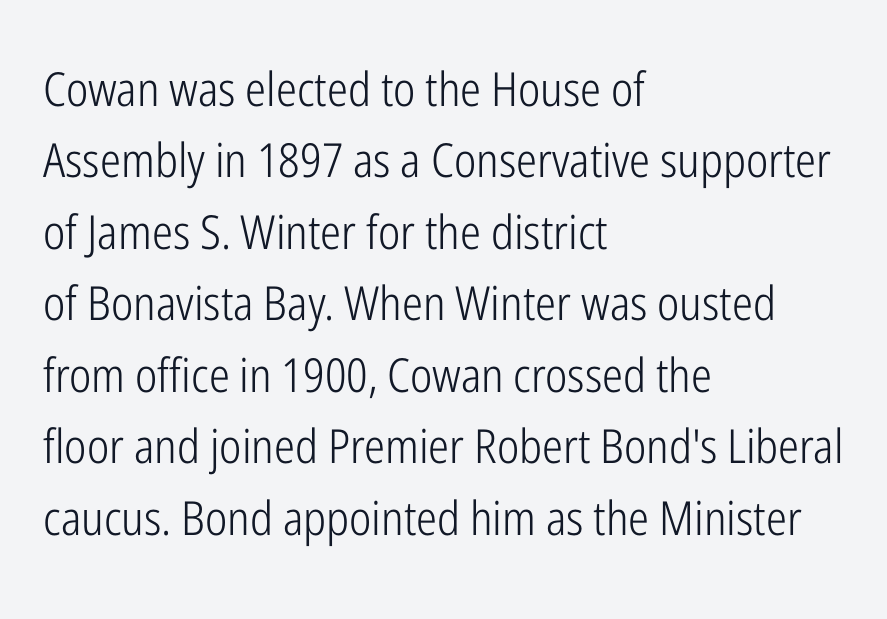
Q: Is the text bold? A: No.
Q: Is the text italic (slanted)? A: No, it is upright.
Q: Is the typeface a serif or a sans-serif typeface? A: Sans-serif.
Q: Is the text underlined? A: No.
Q: How is the paragraph aligned? A: Left-aligned.
Q: Is the spacing between letters normal or unusually wide? A: Normal.
Q: Is the spacing between lines tight, normal or loose? A: Normal.
Q: Width (condensed, normal, or wide)? A: Condensed.
Q: Stroke contrast? A: Low.
Q: x-height? A: Medium.
Q: Monospaced? A: No.
